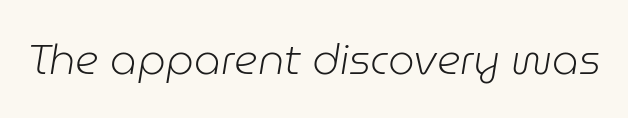
{"italic": "yes", "lean": "right", "slant_degrees": 9, "bold": "no", "weight": "light", "width": "normal", "stroke_contrast": "low", "x_height": "medium", "monospaced": "no", "underline": "no", "letter_spacing": "normal", "letter_spacing_em": 0.0, "glyph_px": 42}
